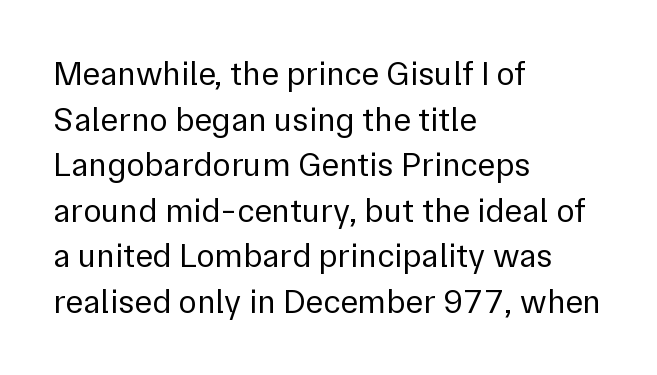
A typesetter would mark this as roman, not italic. You could not count columns in this text — the font is proportionally spaced. Baseline-to-baseline distance is the conventional proportion of letter height. These glyphs show unthickened strokes, regular width or finer. Bare-footed words on every line.
